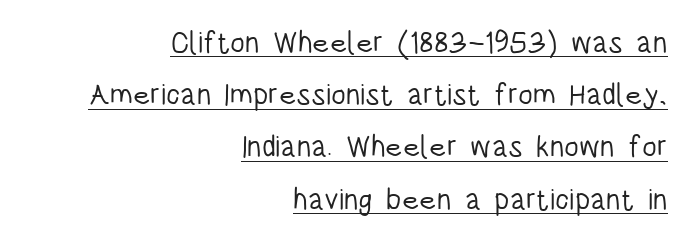
The image shows 30 px light, condensed sans-serif type, upright; set right-aligned, line spacing 1.74x, normal letter spacing, underlined; low stroke contrast and a large x-height.
